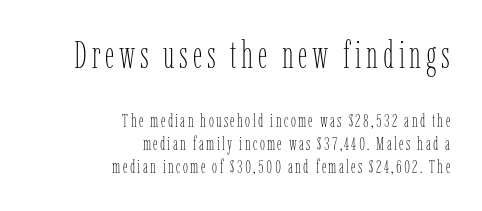
Each letter keeps its own natural width here, so spacing adapts to shape. The typesetting does not lean heavy: it is not bold. The rendering shrinks the type as you move from the upper chunk to the lower. Typeset ragged left — the right edge is the straight one.
